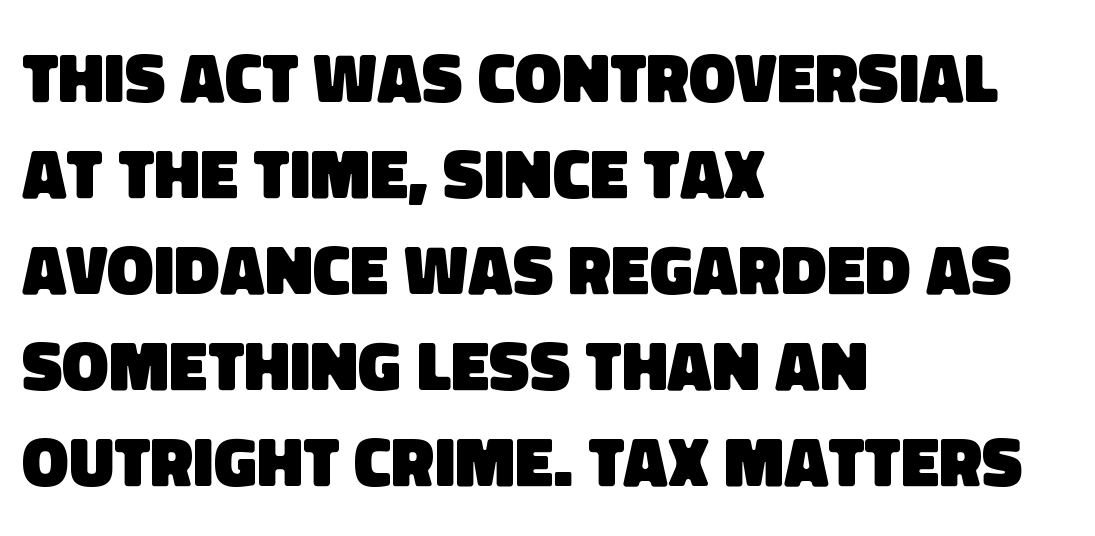
Q: Is the text bold? A: Yes.
Q: Is the typeface a serif or a sans-serif typeface? A: Sans-serif.
Q: Is the text underlined? A: No.
Q: How is the paragraph aligned? A: Left-aligned.
Q: Is the spacing between letters normal or unusually wide? A: Normal.
Q: Is the spacing between lines tight, normal or loose? A: Normal.
Q: Width (condensed, normal, or wide)? A: Normal.
Q: Stroke contrast? A: Low.
Q: x-height? A: Large.
Q: Monospaced? A: No.
